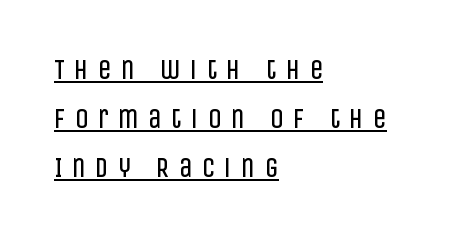
Q: Is the text bold? A: No.
Q: Is the text italic (slanted)? A: No, it is upright.
Q: Is the text underlined? A: Yes.
Q: How is the paragraph aligned? A: Left-aligned.
Q: Is the spacing between letters normal or unusually wide? A: Unusually wide.
